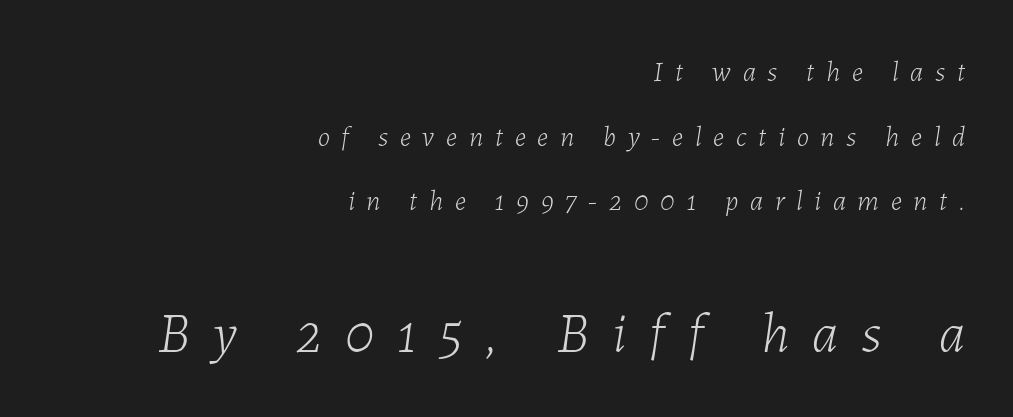
{"italic": "yes", "lean": "right", "slant_degrees": 7, "bold": "no", "weight": "light", "width": "normal", "stroke_contrast": "low", "x_height": "medium", "monospaced": "no", "underline": "no", "align": "right", "line_spacing": "loose", "line_spacing_ratio": 2.31, "letter_spacing": "wide", "letter_spacing_em": 0.42, "larger_block": "second", "size_ratio": 2.0, "glyph_px": 56}
